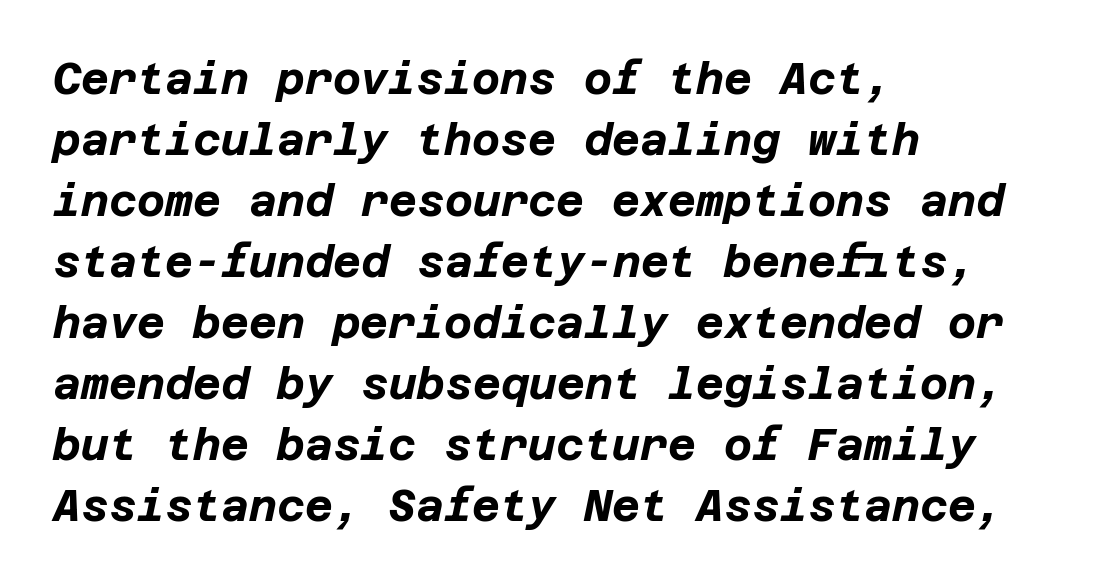
Q: Is the text bold? A: Yes.
Q: Is the text italic (slanted)? A: Yes, it leans right by about 12 degrees.
Q: Is the text underlined? A: No.
Q: How is the paragraph aligned? A: Left-aligned.
Q: Is the spacing between letters normal or unusually wide? A: Normal.
Q: Is the spacing between lines tight, normal or loose? A: Normal.
Q: Width (condensed, normal, or wide)? A: Normal.
Q: Stroke contrast? A: Low.
Q: x-height? A: Large.
